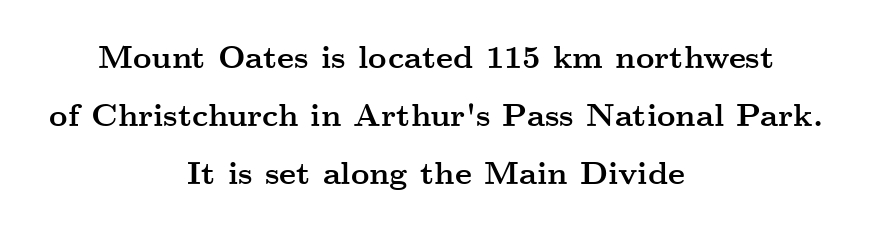
{"serif": "yes", "italic": "no", "bold": "yes", "weight": "semibold", "width": "wide", "stroke_contrast": "medium", "x_height": "small", "monospaced": "no", "underline": "no", "align": "center", "line_spacing_ratio": 1.82, "letter_spacing": "normal", "letter_spacing_em": 0.0, "glyph_px": 32}
